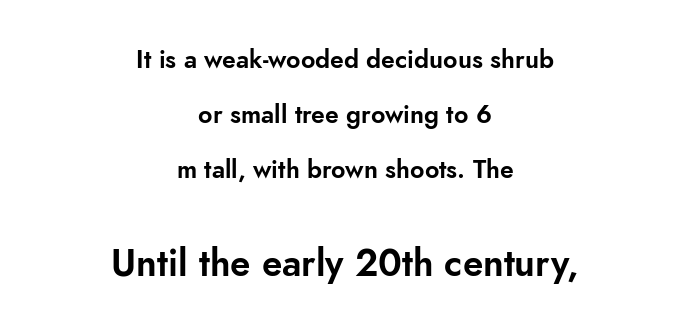
Observe the ordinary spacing: letters are neighbours, not strangers. Which chunk is bigger? The second one — the bottom block dwarfs the top. Is this a sans? Yes — the strokes have no serifs. The foot of each line stays bare and open. This sample is center-justified, so both line endings float freely. The vertical gap from one line to the next is large.
